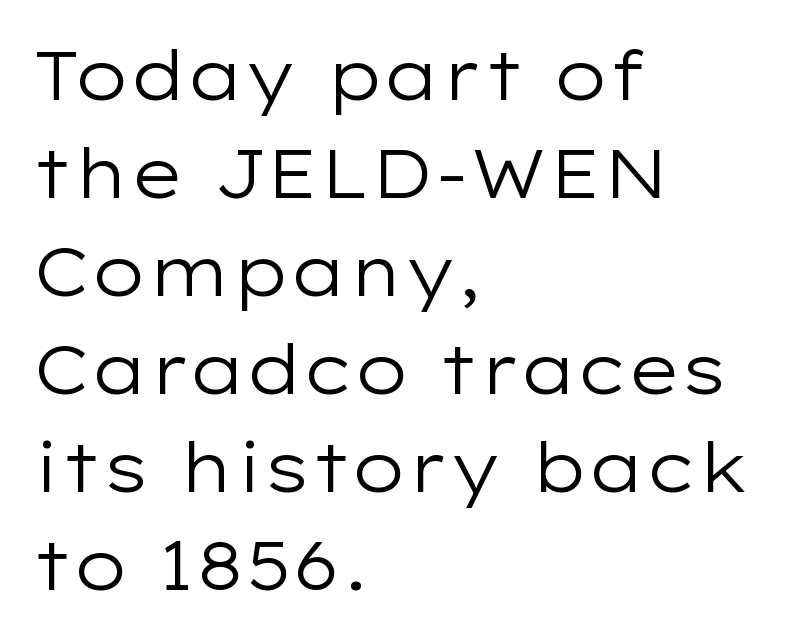
Is this a sans? Yes — the strokes have no serifs. Inter-character spacing is left at the font's built-in metrics. The string is rendered with underlining switched off. This is the regular roman posture of the typeface. Spacing verdict: proportional, widths tailored to each character. Vertically, the passage feels balanced, rows spaced as you'd expect.
